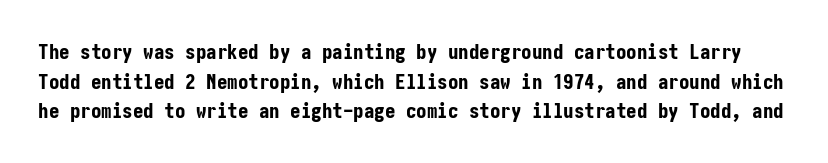
Q: Is the text bold? A: Yes.
Q: Is the text italic (slanted)? A: No, it is upright.
Q: Is the text underlined? A: No.
Q: Is the spacing between letters normal or unusually wide? A: Normal.
Q: Is the spacing between lines tight, normal or loose? A: Normal.
